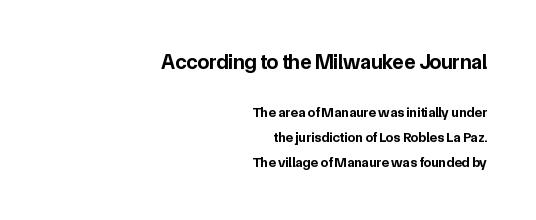
Q: Is the text bold? A: Yes.
Q: Is the text italic (slanted)? A: No, it is upright.
Q: Is the text underlined? A: No.
Q: How is the paragraph aligned? A: Right-aligned.
Q: Is the spacing between letters normal or unusually wide? A: Normal.
Q: Which block of text is set in a larger size, the first (top) or the second (bottom)? A: The first (top) one.
